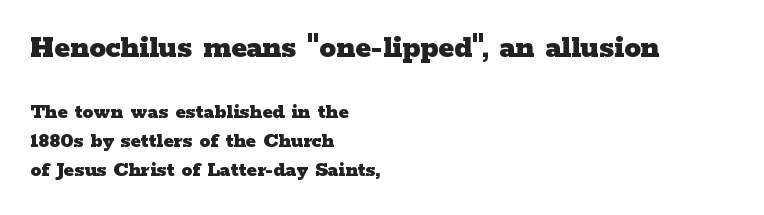
Nobody drew a line under any word here. The letters stand straight up with perfectly vertical stems. To sum up the face: it has serifs. The passage shown is typed in a proportional face where columns would drift. In this sample the first text group is rendered at the bigger scale.
